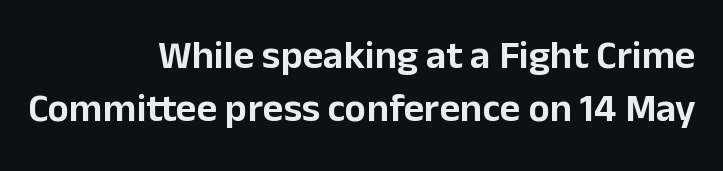
These lines sit exactly where default settings would place them. One-word summary of the alignment: right. Italic? Not at all — the glyphs are vertical. Is this a fixed-width face? No — the glyphs have proportional, varying widths. Words appear dense and cohesive because spacing is normal.
